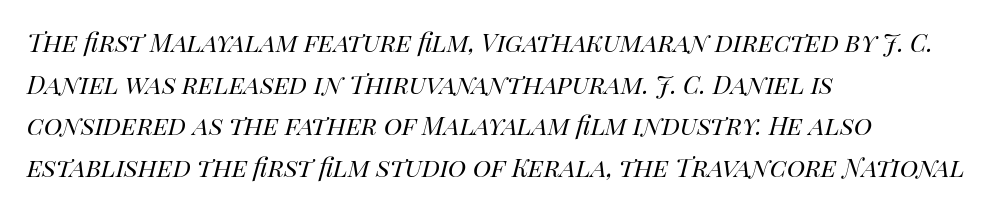
Spacing between characters is what you'd get straight out of the box. Think of a printed novel: that variable character pitch is what you see here. No chunkiness to these letters — they're not bold. No word sits above an underline. The text block is weighted toward the left margin, trailing off unevenly rightward. Is the type slanted? Yes — the strokes lean at a clear angle.
